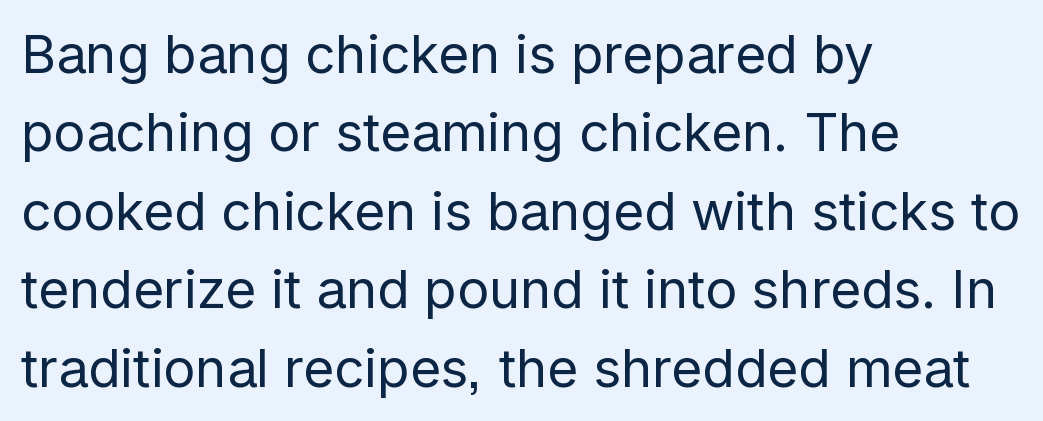
{"serif": "no", "italic": "no", "bold": "no", "weight": "regular", "width": "normal", "stroke_contrast": "low", "x_height": "medium", "monospaced": "no", "underline": "no", "align": "left", "line_spacing": "normal", "line_spacing_ratio": 1.48, "letter_spacing": "normal", "letter_spacing_em": 0.0, "glyph_px": 53}
